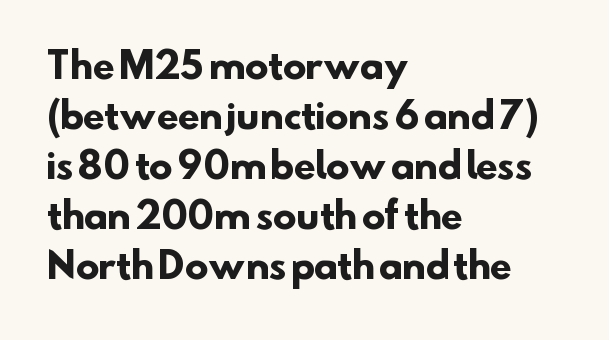
Q: Is the text bold? A: Yes.
Q: Is the typeface a serif or a sans-serif typeface? A: Sans-serif.
Q: Is the text underlined? A: No.
Q: How is the paragraph aligned? A: Left-aligned.
Q: Is the spacing between letters normal or unusually wide? A: Normal.
Q: Is the spacing between lines tight, normal or loose? A: Normal.
Q: Width (condensed, normal, or wide)? A: Normal.
Q: Stroke contrast? A: Low.
Q: x-height? A: Small.
Q: Monospaced? A: No.
